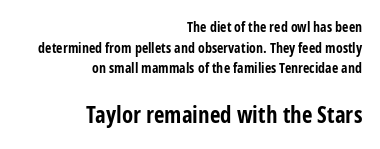
Heavy-handed strokes throughout: this text is bold. The compositor pushed each line to the right boundary. The designer gave the closing block more size than the opening block. Standard letterfit; no display-style spreading of the glyphs.
